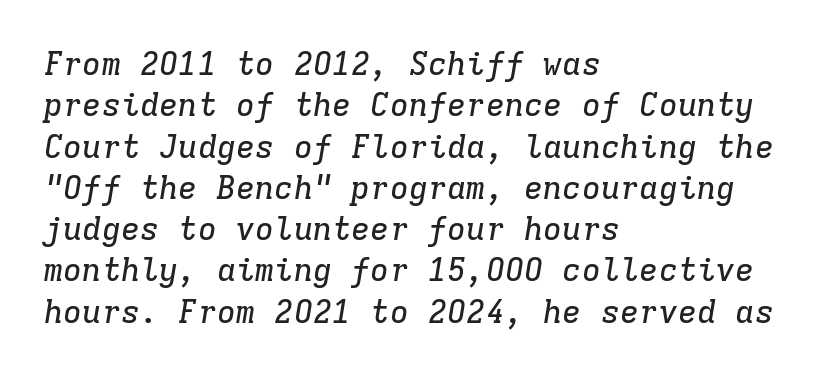
The image shows 32 px serif type, italic (leaning right), monospaced; set left-aligned, normal line spacing (1.29x), normal letter spacing, not underlined; low stroke contrast and a medium x-height.
